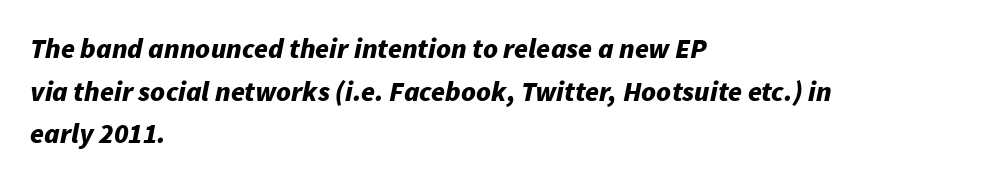
As a designer I'd log this as weight 700, bold. Summary of vertical rhythm: regular, with standard interline spacing. Words float on clear page, feet unadorned. This rendering uses left alignment, leaving the right contour irregular.
